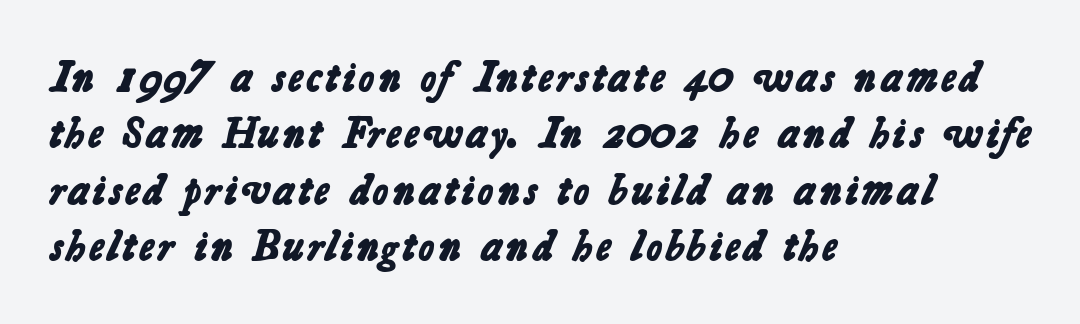
Letterform terminals end flat and unadorned throughout the passage. Notice how thick the strokes are: this is what a full bold looks like. The typesetter chose a ragged-right arrangement here. The face used here is rendered with its standard letterfit. Nobody drew a line under any word here.
